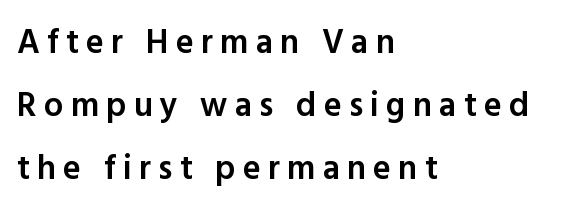
Each letter keeps its own natural width here, so spacing adapts to shape. The words here are not underlined. The face used here is rendered with a markedly widened letterfit. A bit beefed up — I'd call it semibold rather than bold.
